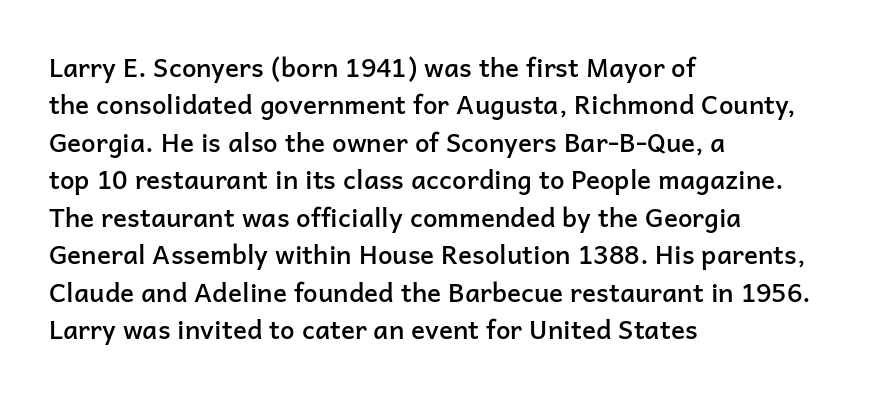
{"italic": "no", "bold": "semi", "underline": "no", "align": "left", "line_spacing": "normal", "line_spacing_ratio": 1.44, "letter_spacing": "normal", "letter_spacing_em": 0.0, "glyph_px": 26}
